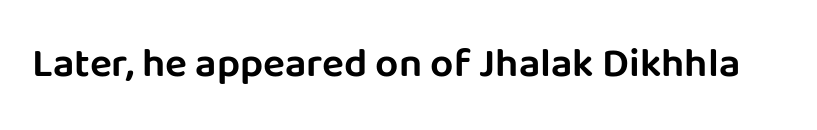
This sample uses plain, unmodified letter spacing. Proportional: the letters do not fall into vertical columns. The zone under the glyphs is completely vacant. The lettering stays uniformly vertical, giving the passage a roman look. Nothing sits at the stroke ends, so this counts as sans-serif.
